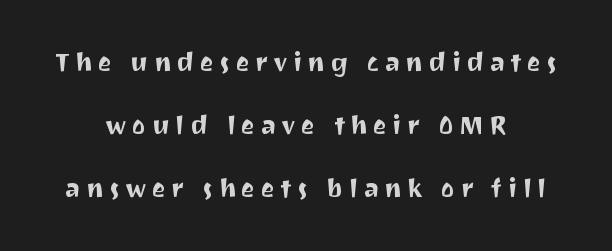
{"italic": "no", "underline": "no", "align": "center", "line_spacing": "loose", "line_spacing_ratio": 2.43, "letter_spacing": "wide", "letter_spacing_em": 0.21, "glyph_px": 26}
